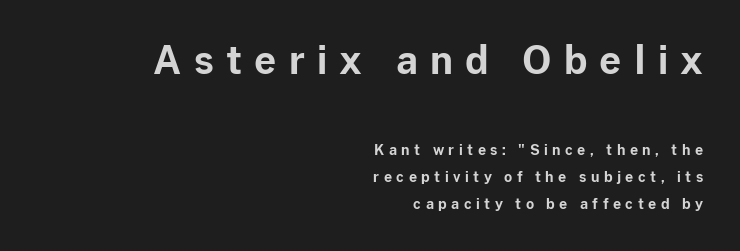
The image shows 38 px bold sans-serif type, upright; set right-aligned, loose line spacing (1.94x), unusually wide letter spacing (+0.32 em), not underlined; the first (top) block is 2.71x larger; low stroke contrast and a medium x-height.
